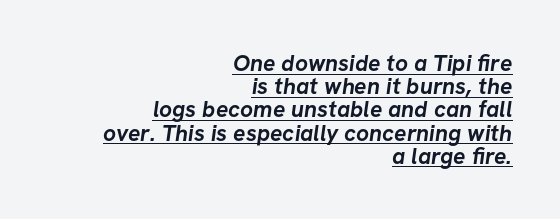
The image shows 23 px bold type; set right-aligned, tight line spacing (1.01x), normal letter spacing, underlined.
